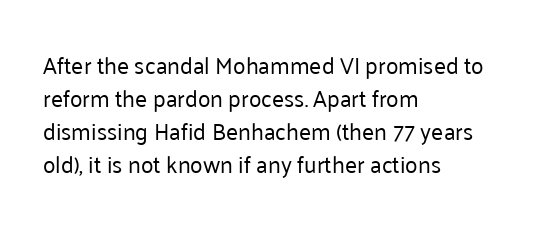
Does extra space separate the letters? No, they use regular spacing. The rendering anchors every line to the left-hand side. The axis of the letterforms is exactly vertical. These lines sit exactly where default settings would place them. Ink coverage per letter is moderate at most. Bare-footed words on every line.
